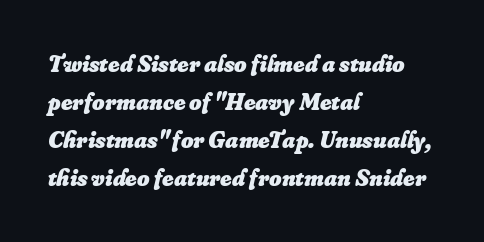
{"italic": "yes", "lean": "right", "slant_degrees": 16, "bold": "yes", "underline": "no", "align": "left", "line_spacing": "normal", "line_spacing_ratio": 1.59, "letter_spacing": "normal", "letter_spacing_em": 0.0, "glyph_px": 24}
